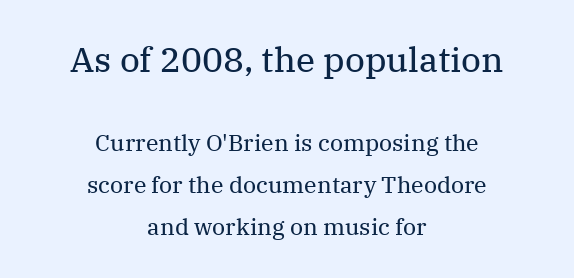
Short and long lines alike share a common midpoint. The glyphs are unaccompanied by any horizontal stroke below them. The type sits square on the baseline with zero lean. Do the characters align in a grid? No, the font is proportional.
